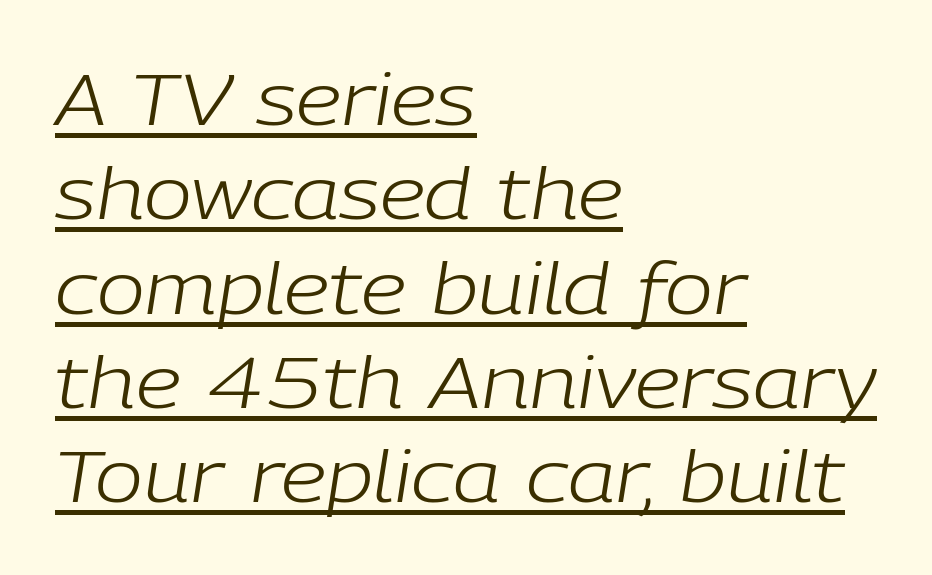
The setting favours the left margin, as ordinary paragraphs usually do. Students, observe: this is what conventionally led text looks like. Note the varied advance widths — an 'i' is clearly narrower than an 'm'. Students, observe the line beneath the letters — that is underlining. Heft: none added — not bold.
